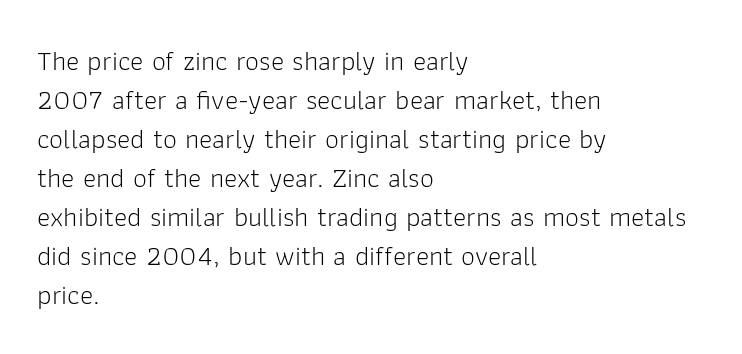
Q: Is the text bold? A: No.
Q: Is the text italic (slanted)? A: No, it is upright.
Q: Is the typeface a serif or a sans-serif typeface? A: Sans-serif.
Q: Is the text underlined? A: No.
Q: How is the paragraph aligned? A: Left-aligned.
Q: Is the spacing between letters normal or unusually wide? A: Normal.
Q: Is the spacing between lines tight, normal or loose? A: Normal.
Q: Width (condensed, normal, or wide)? A: Normal.
Q: Stroke contrast? A: Low.
Q: x-height? A: Medium.
Q: Monospaced? A: No.
